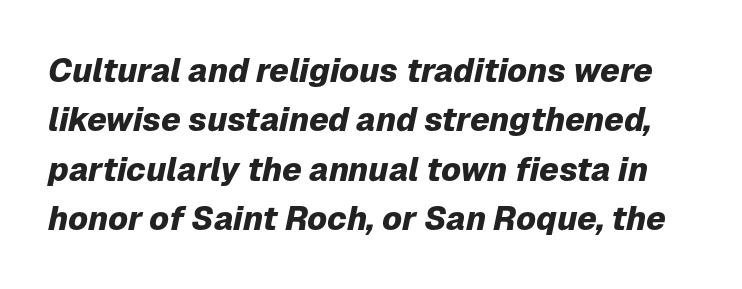
The string is rendered with underlining switched off. Its strokes are broad and dark, the hallmark of bold type. The type is set solid horizontally, with unmodified tracking. Would a proofreader flag this as italicized? Yes. This sample has the flowing, uneven cadence of proportional lettering.
